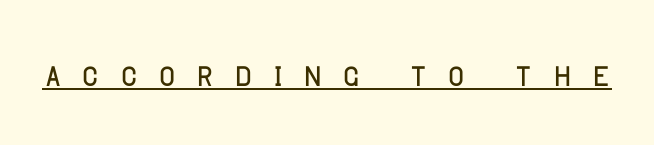
The image shows 44 px light sans-serif type, upright; set unusually wide letter spacing (+0.41 em), underlined; low stroke contrast and a large x-height.
